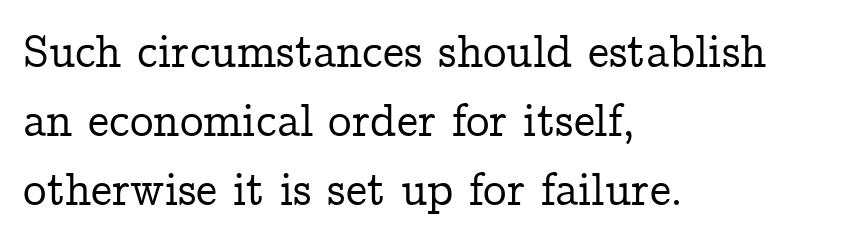
The face used here is proportionally spaced, like ordinary book or web type. The vertical gap from one line to the next is medium. The lettering holds an erect, upright posture throughout. The letters sit at their default tracking, neither squeezed nor spread.
